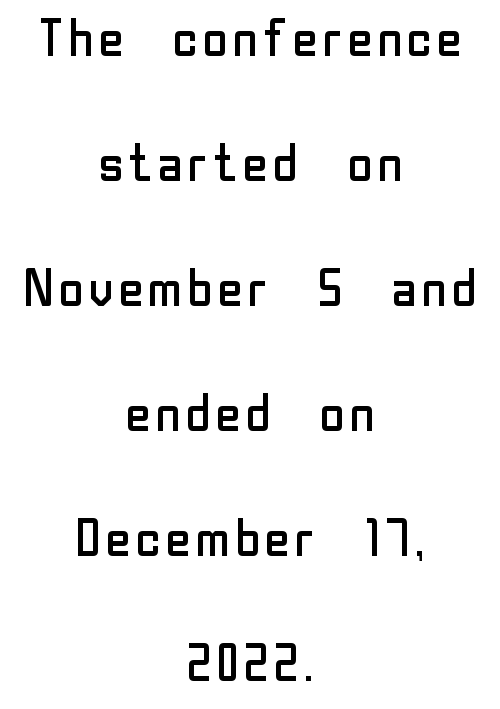
{"serif": "no", "italic": "no", "bold": "no", "weight": "regular", "width": "normal", "stroke_contrast": "low", "x_height": "medium", "monospaced": "no", "underline": "no", "align": "center", "line_spacing": "loose", "line_spacing_ratio": 2.45, "letter_spacing": "normal", "letter_spacing_em": 0.0, "glyph_px": 51}
